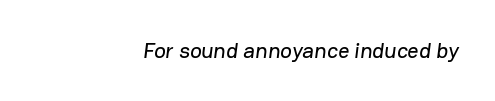
{"underline": "no", "align": "right", "letter_spacing": "normal", "letter_spacing_em": 0.0, "glyph_px": 22}
